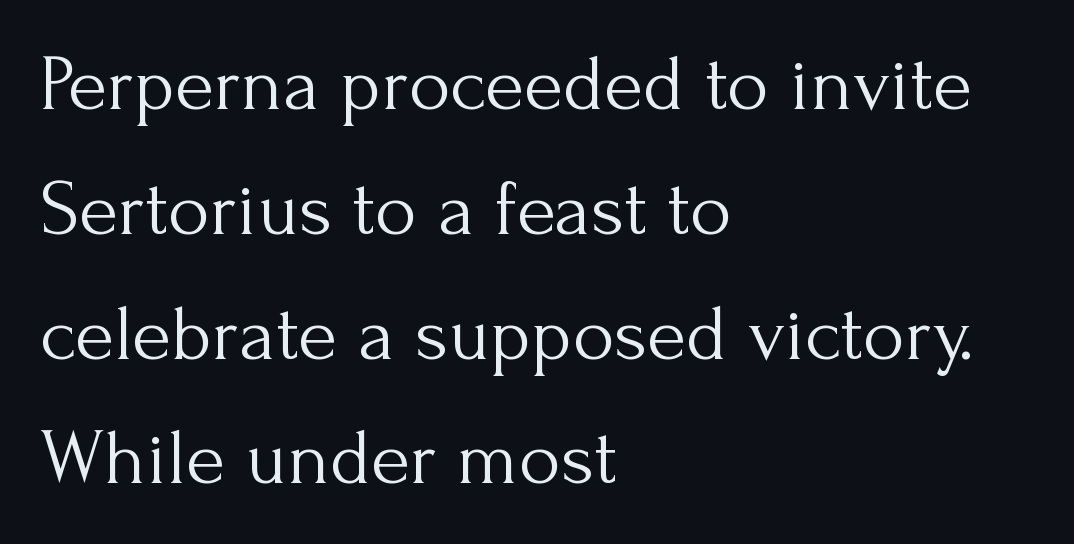
Q: Is the text bold? A: No.
Q: Is the text italic (slanted)? A: No, it is upright.
Q: Is the typeface a serif or a sans-serif typeface? A: Serif.
Q: Is the text underlined? A: No.
Q: How is the paragraph aligned? A: Left-aligned.
Q: Is the spacing between letters normal or unusually wide? A: Normal.
Q: Is the spacing between lines tight, normal or loose? A: Normal.
Q: Width (condensed, normal, or wide)? A: Normal.
Q: Stroke contrast? A: Medium.
Q: x-height? A: Small.
Q: Monospaced? A: No.
